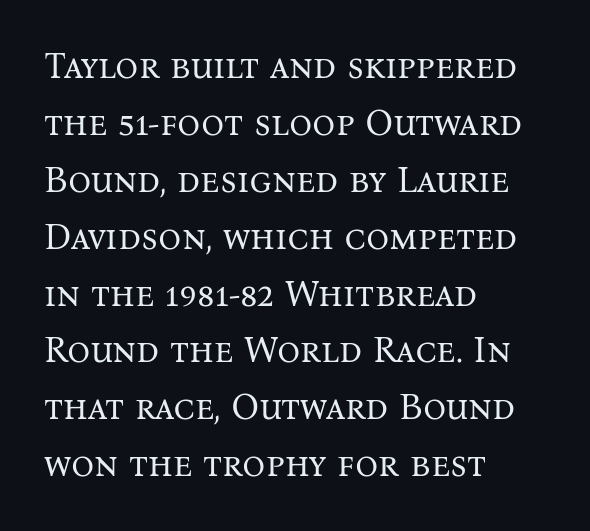
The image shows 36 px regular-weight serif type, upright; set left-aligned, normal line spacing (1.58x), normal letter spacing, not underlined; medium stroke contrast and a medium x-height.
